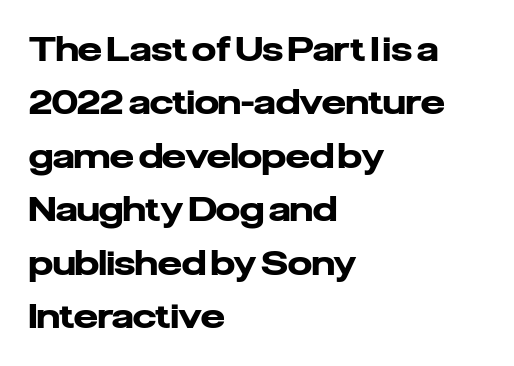
The image shows 34 px heavy sans-serif type, upright; set left-aligned, normal line spacing (1.57x), normal letter spacing, not underlined; low stroke contrast and a medium x-height.
